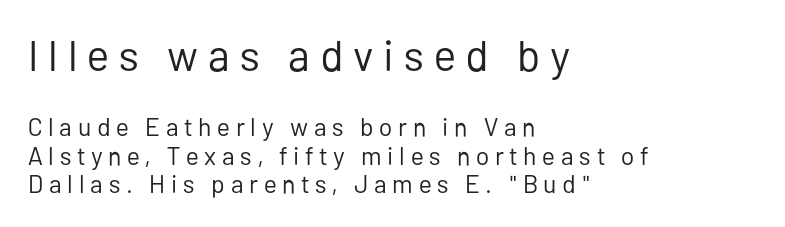
The vertical gap from one line to the next is small. What stands out about the letter spacing? Its width — letters are far apart. You get the large type first, then a drop to smaller type. The font sits on the lighter half of the weight spectrum, regular included. Check under the words: just untouched page.
